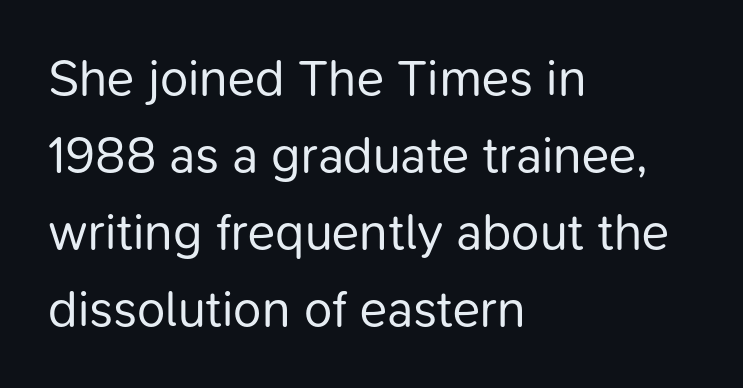
The image shows 51 px regular-weight sans-serif type, upright; set left-aligned, normal line spacing (1.51x), normal letter spacing, not underlined; low stroke contrast and a medium x-height.
